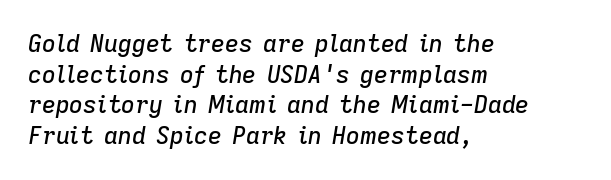
The ragged edge is on the right, which tells us the setting is flush left. Just letters on the line, the space beneath them empty. Slanted lettering throughout. The tracking reads as untouched default to a designer's eye.
